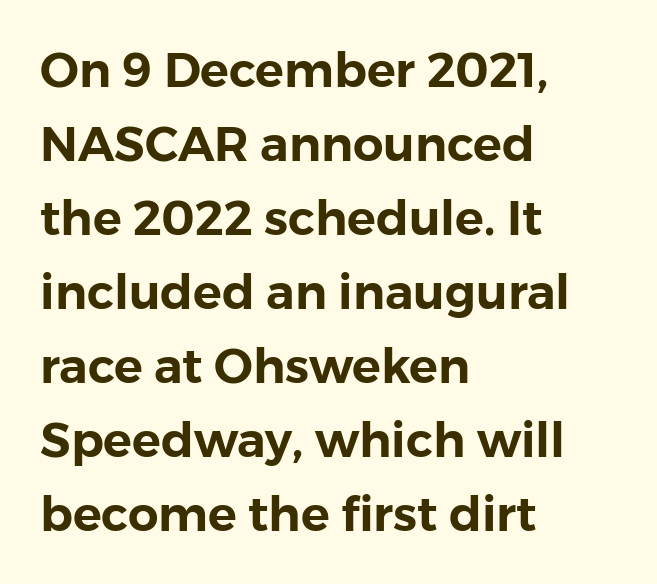
Q: Is the text italic (slanted)? A: No, it is upright.
Q: Is the typeface a serif or a sans-serif typeface? A: Sans-serif.
Q: Is the text underlined? A: No.
Q: How is the paragraph aligned? A: Left-aligned.
Q: Is the spacing between letters normal or unusually wide? A: Normal.
Q: Is the spacing between lines tight, normal or loose? A: Normal.
Q: Width (condensed, normal, or wide)? A: Normal.
Q: Stroke contrast? A: Low.
Q: x-height? A: Medium.
Q: Monospaced? A: No.
